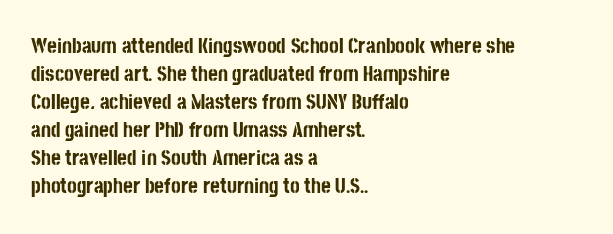
The image shows 21 px bold type, upright; set left-aligned, normal line spacing (1.33x), normal letter spacing, not underlined.
